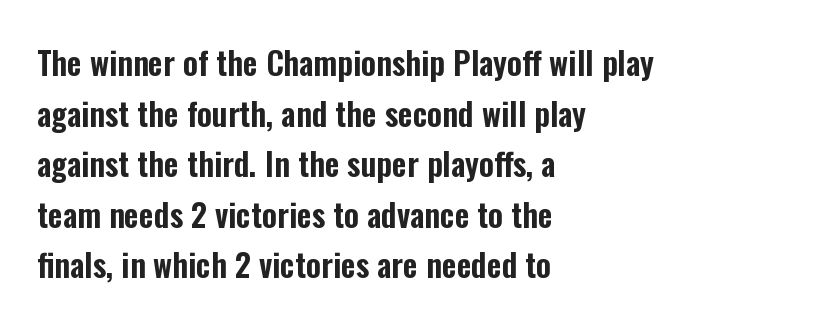
{"serif": "no", "italic": "no", "width": "condensed", "stroke_contrast": "low", "x_height": "medium", "monospaced": "no", "underline": "no", "align": "left", "line_spacing": "normal", "line_spacing_ratio": 1.58, "letter_spacing": "normal", "letter_spacing_em": 0.0, "glyph_px": 32}
